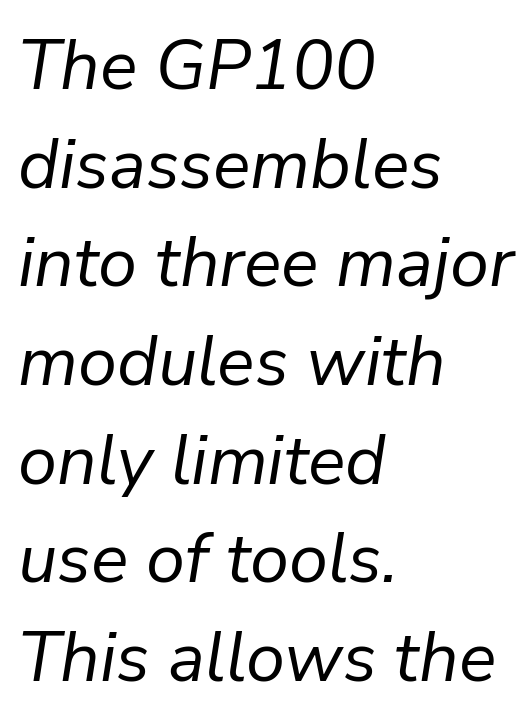
The image shows 70 px regular-weight type, italic (leaning right); set left-aligned, normal line spacing (1.41x), normal letter spacing, not underlined; low stroke contrast and a medium x-height.
